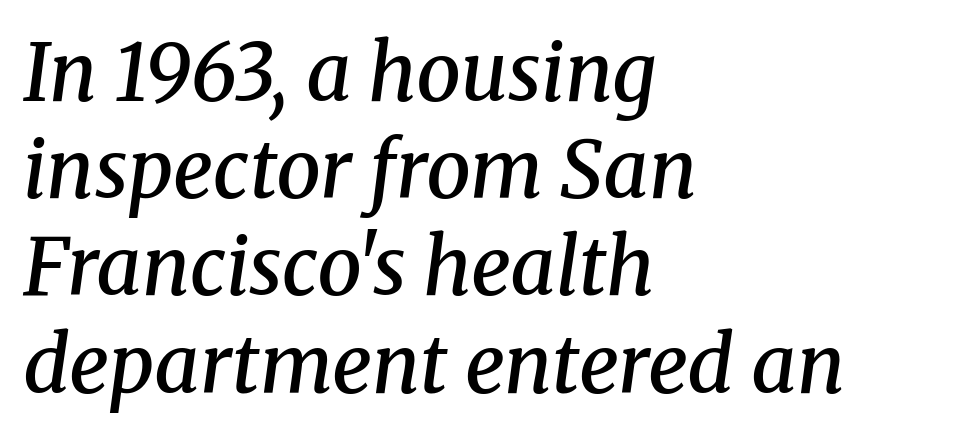
The image shows 79 px semibold serif type, italic (leaning right); set left-aligned, line spacing 1.23x, normal letter spacing, not underlined; medium stroke contrast and a medium x-height.
